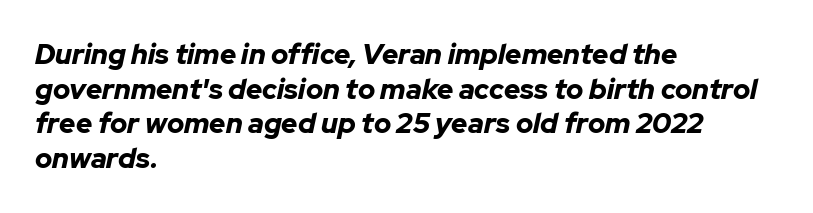
Q: Is the text bold? A: Yes.
Q: Is the text italic (slanted)? A: Yes, it leans right by about 12 degrees.
Q: Is the text underlined? A: No.
Q: How is the paragraph aligned? A: Left-aligned.
Q: Is the spacing between letters normal or unusually wide? A: Normal.
Q: Width (condensed, normal, or wide)? A: Normal.
Q: Stroke contrast? A: Low.
Q: x-height? A: Medium.
Q: Monospaced? A: No.
